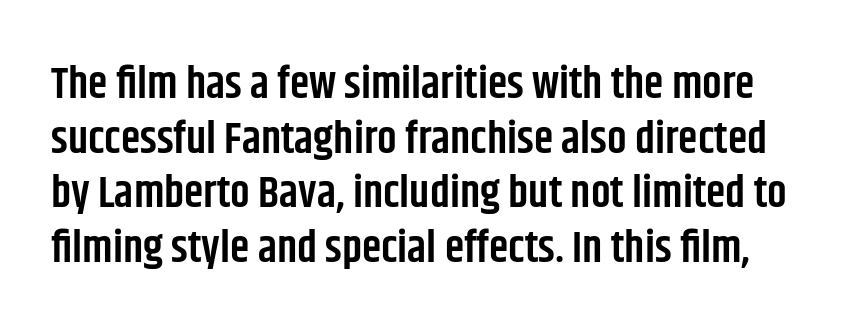
These lines are rendered in a variable-pitch font. Nobody touched the tracking dial on this one. The specimen reads as upright at a glance. Underline: absent. Note: no serifs on the glyphs. The face used here is a semibold: visibly heavier than regular, lighter than bold.
